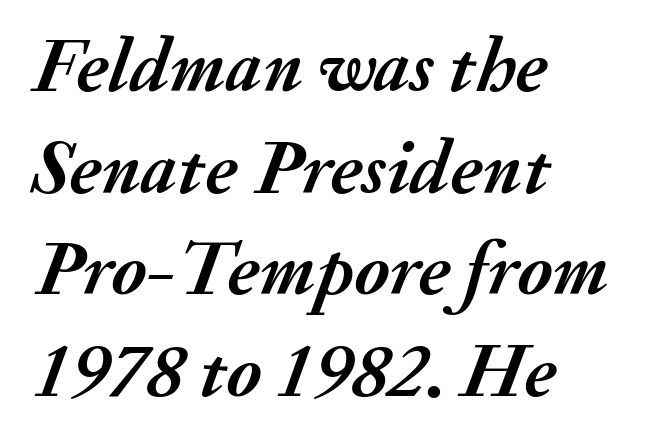
Q: Is the text bold? A: Yes.
Q: Is the text italic (slanted)? A: Yes, it leans right by about 20 degrees.
Q: Is the text underlined? A: No.
Q: How is the paragraph aligned? A: Left-aligned.
Q: Is the spacing between letters normal or unusually wide? A: Normal.
Q: Is the spacing between lines tight, normal or loose? A: Normal.
Q: Width (condensed, normal, or wide)? A: Normal.
Q: Stroke contrast? A: Medium.
Q: x-height? A: Small.
Q: Monospaced? A: No.
